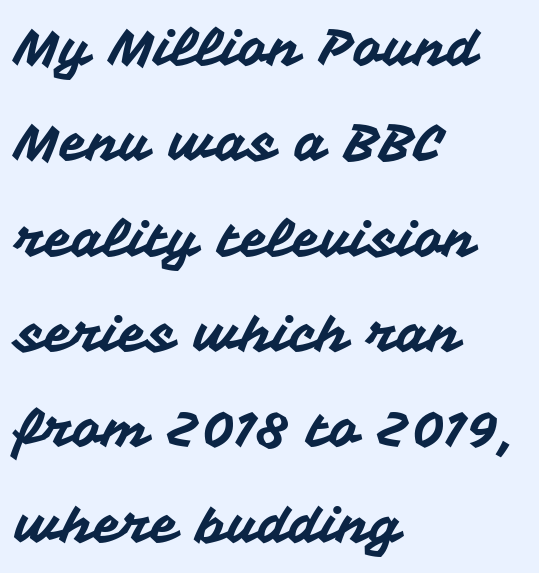
The image shows 51 px sans-serif type; set left-aligned, line spacing 1.87x, normal letter spacing, not underlined; medium stroke contrast and a medium x-height.
